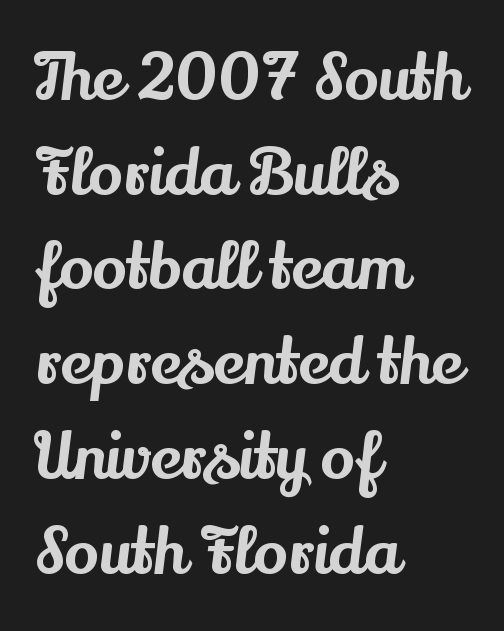
The image shows 64 px serif type; set left-aligned, normal line spacing (1.48x), normal letter spacing, not underlined; medium stroke contrast and a small x-height.
